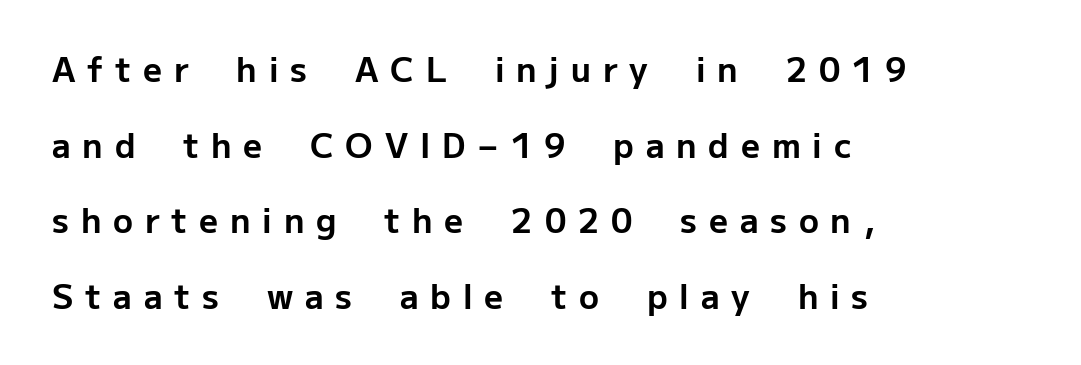
Q: Is the text bold? A: Yes.
Q: Is the text italic (slanted)? A: No, it is upright.
Q: Is the typeface a serif or a sans-serif typeface? A: Sans-serif.
Q: Is the text underlined? A: No.
Q: How is the paragraph aligned? A: Left-aligned.
Q: Is the spacing between letters normal or unusually wide? A: Unusually wide.
Q: Is the spacing between lines tight, normal or loose? A: Loose.
Q: Width (condensed, normal, or wide)? A: Normal.
Q: Stroke contrast? A: Low.
Q: x-height? A: Medium.
Q: Monospaced? A: No.
